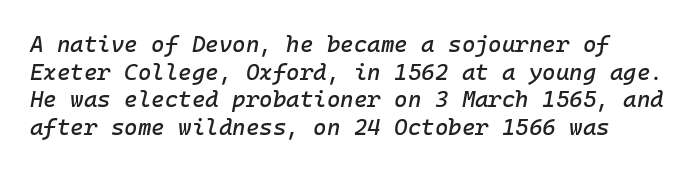
{"italic": "yes", "lean": "right", "slant_degrees": 10, "underline": "no", "line_spacing_ratio": 1.2, "letter_spacing": "normal", "letter_spacing_em": 0.0, "glyph_px": 23}
